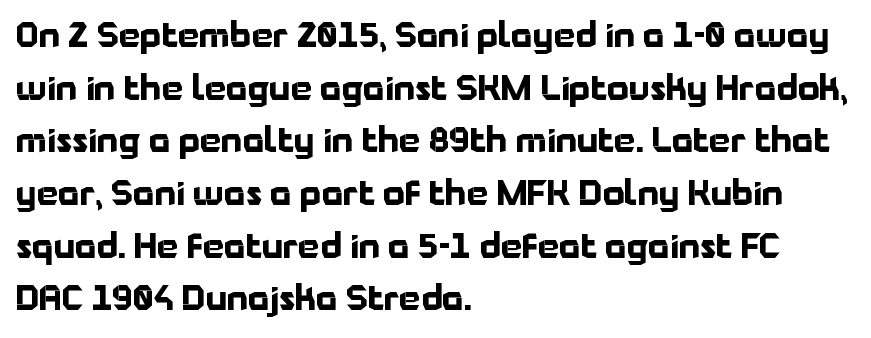
Vertical spacing — default. Inter-character spacing is left at the font's built-in metrics. Has an underline been added? It has not. Note the varied advance widths — an 'i' is clearly narrower than an 'm'. Does the weight exceed regular? Yes, all the way to bold. In terms of letterform style, serifs are entirely absent.
